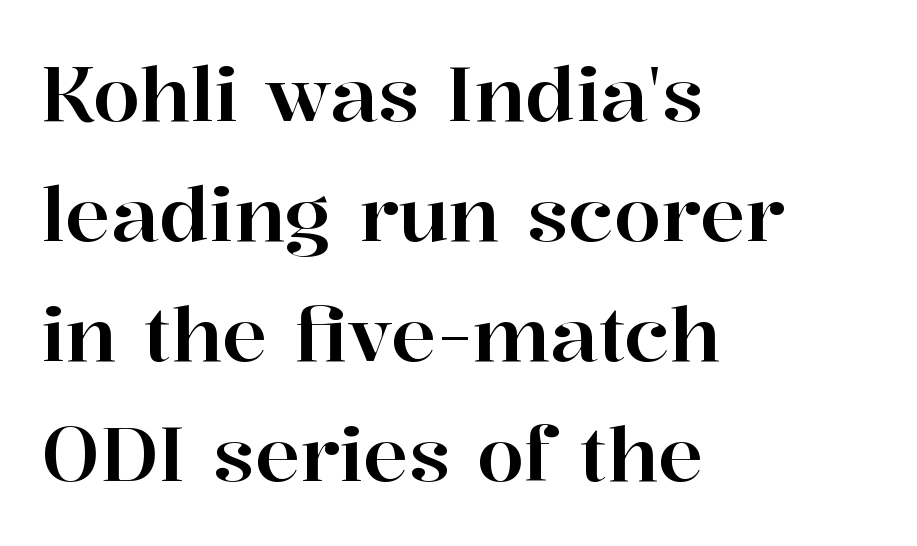
Do the letters lean? They stand straight. Letters rest on an invisible, unmarked baseline. Here the designer chose a conventional face with non-uniform glyph widths. This sample uses plain, unmodified letter spacing. The passage is arranged the way most books set body copy — flush left. These lines sit exactly where default settings would place them.
